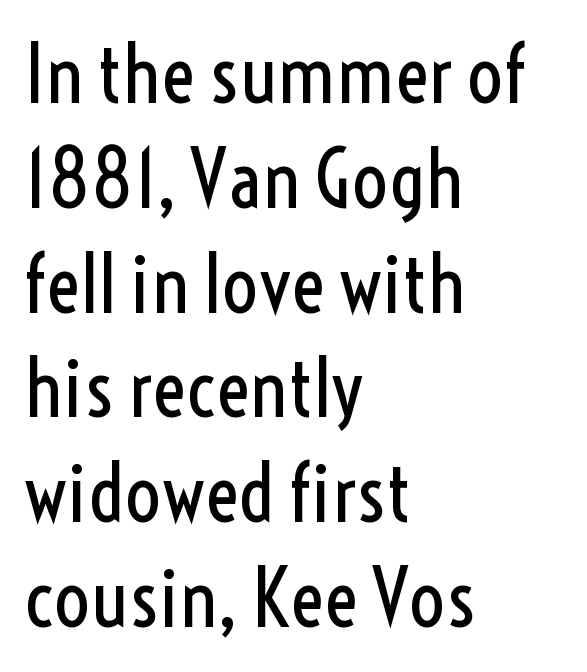
The image shows 80 px regular-weight, condensed sans-serif type, upright; set left-aligned, normal line spacing (1.31x), normal letter spacing, not underlined; a medium x-height.
